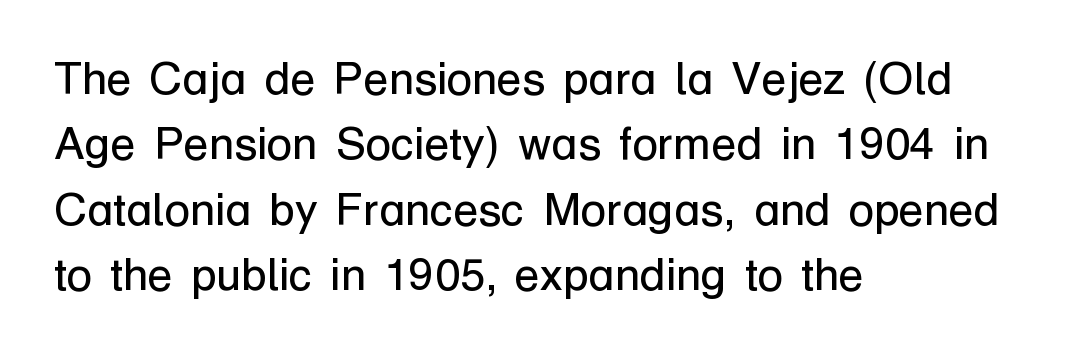
The rendering keeps characters at their native spacing. These lines sit exactly where default settings would place them. Note the varied advance widths — an 'i' is clearly narrower than an 'm'. A student would call this left alignment; a typographer would say flush left, rag right.
